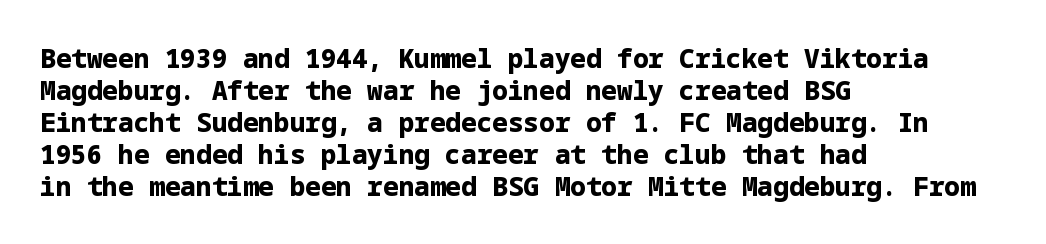
{"italic": "no", "bold": "yes", "underline": "no", "align": "left", "line_spacing_ratio": 1.23, "letter_spacing": "normal", "letter_spacing_em": 0.0, "glyph_px": 26}
